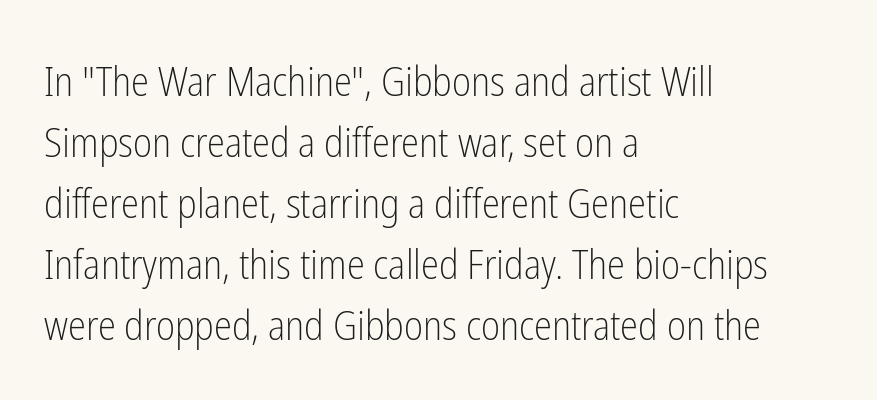
{"serif": "no", "italic": "no", "bold": "no", "weight": "light", "width": "condensed", "stroke_contrast": "low", "x_height": "medium", "monospaced": "no", "underline": "no", "align": "left", "line_spacing": "normal", "line_spacing_ratio": 1.49, "letter_spacing": "normal", "letter_spacing_em": 0.0, "glyph_px": 41}
